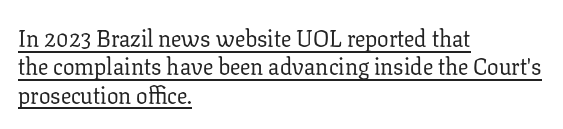
Has an underline been added? It has. Does extra space separate the letters? No, they use regular spacing. Rendered with straight, roman letterforms. Is the type heavy? It reads as light-to-regular instead. Where is the straight margin? On the left.
